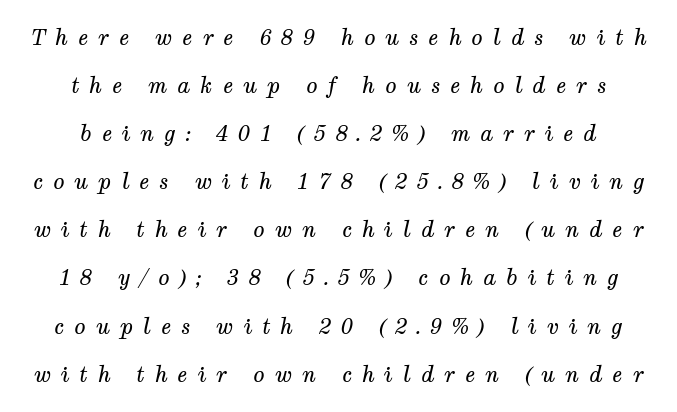
{"italic": "yes", "lean": "right", "slant_degrees": 12, "bold": "no", "underline": "no", "align": "center", "line_spacing": "loose", "line_spacing_ratio": 2.29, "letter_spacing": "wide", "letter_spacing_em": 0.47, "glyph_px": 21}
